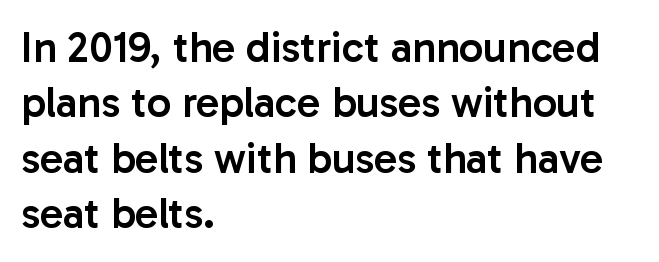
Descenders are the only things crossing below the line. Regular leading. This sample uses an upright cut, with every glyph sitting square on the baseline. The rendering anchors every line to the left-hand side. The glyphs in this specimen are sans serif. I'd describe the lettering as semibold — firm but not a full bold.
